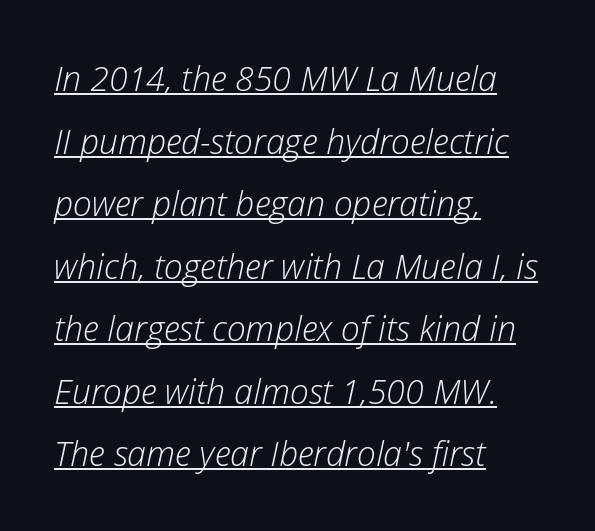
Q: Is the text bold? A: No.
Q: Is the text italic (slanted)? A: Yes, it leans right by about 12 degrees.
Q: Is the text underlined? A: Yes.
Q: How is the paragraph aligned? A: Left-aligned.
Q: Is the spacing between letters normal or unusually wide? A: Normal.
Q: Width (condensed, normal, or wide)? A: Normal.
Q: Stroke contrast? A: Low.
Q: x-height? A: Medium.
Q: Monospaced? A: No.
